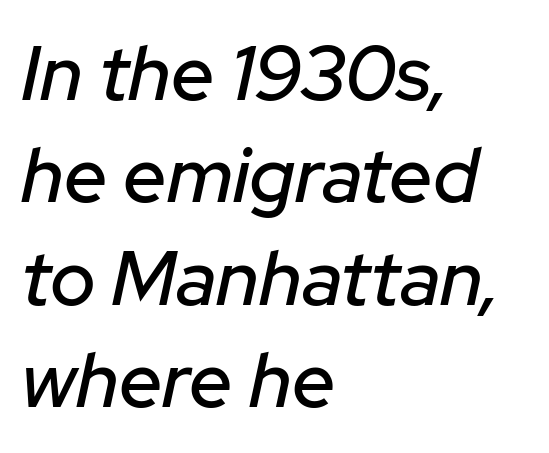
The image shows 77 px text type, italic (leaning right); set left-aligned, normal line spacing (1.33x), normal letter spacing, not underlined; low stroke contrast and a medium x-height.
